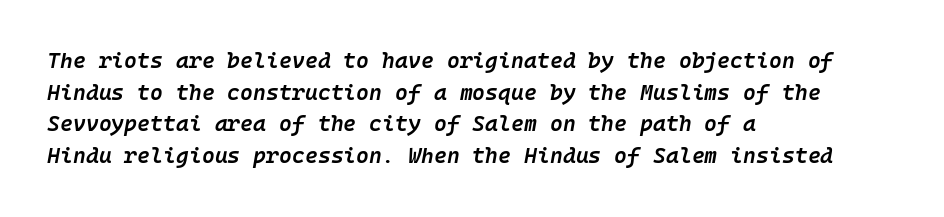
Characters follow at the spacing the type designer built in. The rendering uses a semibold face; strokes are thickened but not to full bold. Summary of vertical rhythm: regular, with standard interline spacing. The glyphs are unaccompanied by any horizontal stroke below them. The passage is arranged the way most books set body copy — flush left. A typesetter would mark this as italic.
